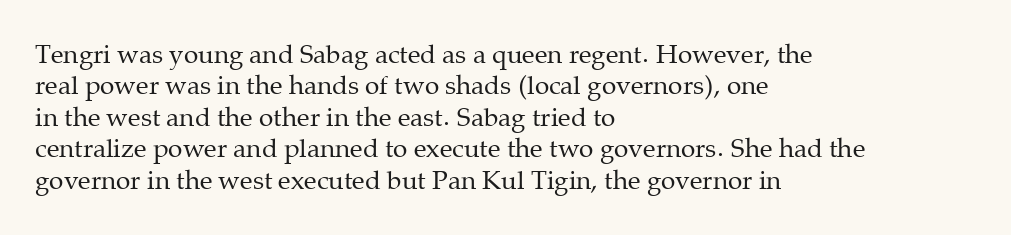
Q: Is the text bold? A: No.
Q: Is the text italic (slanted)? A: No, it is upright.
Q: Is the text underlined? A: No.
Q: How is the paragraph aligned? A: Left-aligned.
Q: Is the spacing between letters normal or unusually wide? A: Normal.
